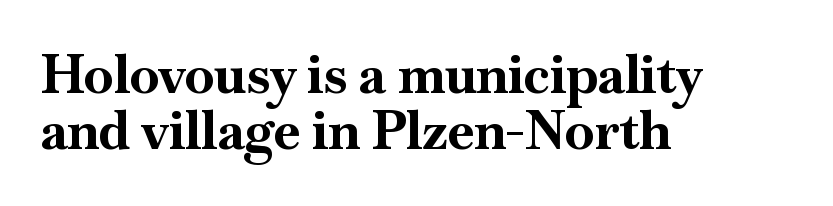
Q: Is the text bold? A: Yes.
Q: Is the text italic (slanted)? A: No, it is upright.
Q: Is the typeface a serif or a sans-serif typeface? A: Serif.
Q: Is the text underlined? A: No.
Q: How is the paragraph aligned? A: Left-aligned.
Q: Is the spacing between letters normal or unusually wide? A: Normal.
Q: Is the spacing between lines tight, normal or loose? A: Tight.
Q: Width (condensed, normal, or wide)? A: Normal.
Q: Stroke contrast? A: High.
Q: x-height? A: Small.
Q: Monospaced? A: No.
